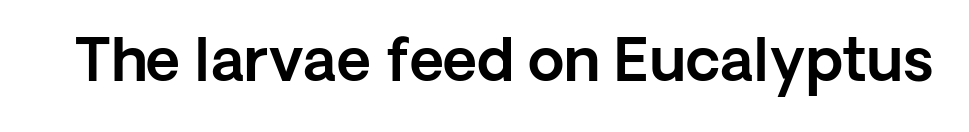
The image shows 59 px sans-serif type, upright; set normal letter spacing, not underlined; a medium x-height.
